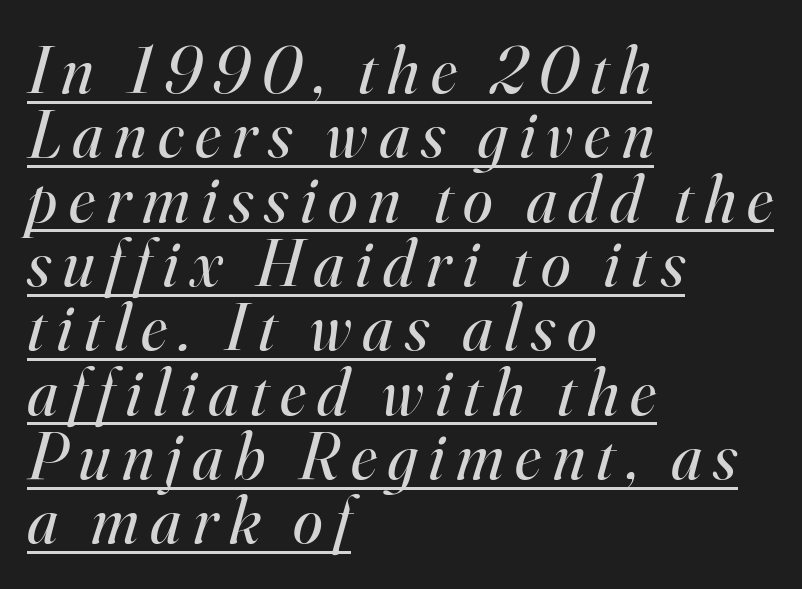
{"serif": "yes", "italic": "yes", "lean": "right", "slant_degrees": 16, "bold": "no", "weight": "regular", "width": "normal", "stroke_contrast": "high", "x_height": "small", "monospaced": "no", "underline": "yes", "align": "left", "line_spacing": "tight", "line_spacing_ratio": 0.96, "glyph_px": 67}
